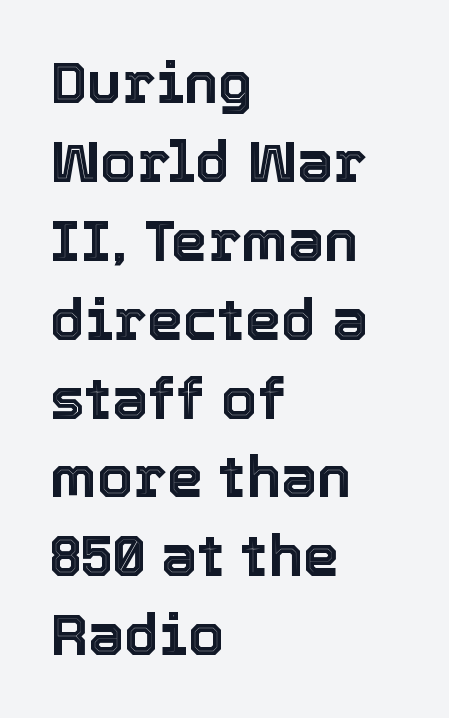
The image shows 58 px text type, upright; set left-aligned, normal line spacing (1.36x), normal letter spacing, not underlined; a medium x-height.
